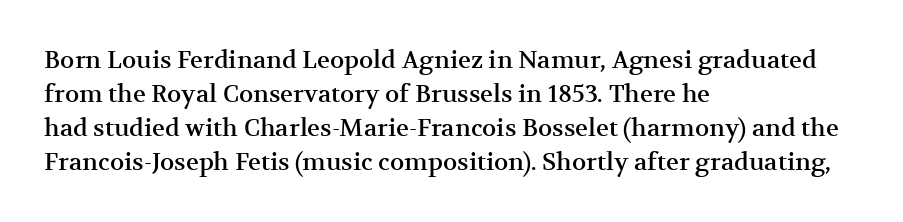
Q: Is the text italic (slanted)? A: No, it is upright.
Q: Is the text underlined? A: No.
Q: How is the paragraph aligned? A: Left-aligned.
Q: Is the spacing between letters normal or unusually wide? A: Normal.
Q: Is the spacing between lines tight, normal or loose? A: Normal.
